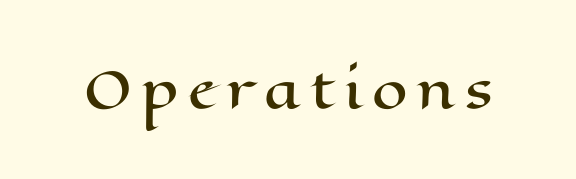
The image shows 51 px wide type, upright; set not underlined; high stroke contrast and a medium x-height.
